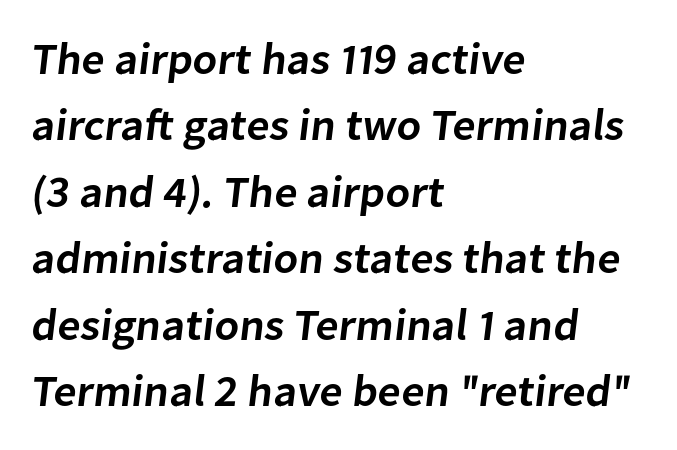
Clear beneath every line of the passage. A typesetter would call this zero additional tracking. Weight check: semibold — heavier than regular, not quite bold. Reading down the column, the eye jumps a familiar distance to each next line.
